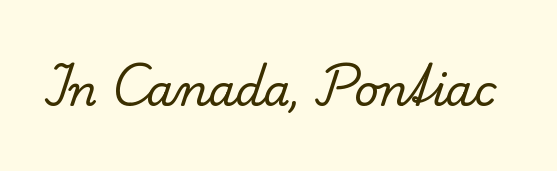
{"serif": "yes", "width": "normal", "stroke_contrast": "low", "x_height": "small", "monospaced": "no", "underline": "no", "letter_spacing": "normal", "letter_spacing_em": 0.0, "glyph_px": 43}
